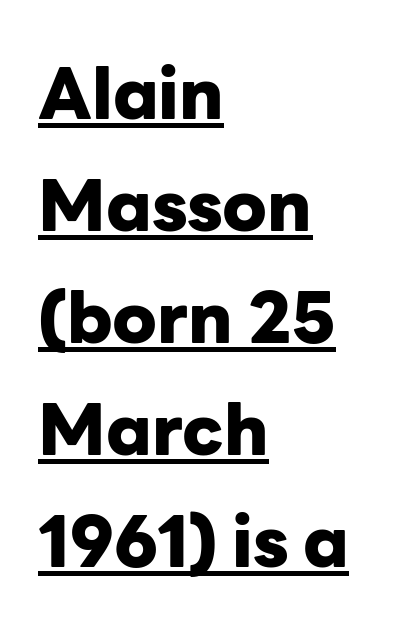
The passage shown is underscored from start to finish. Evenly set lines give the paragraph a standard silhouette. This is the regular roman posture of the typeface. Each letter's strokes conclude bluntly, with no projecting serifs. The rendering uses natural spacing where letterforms have individual widths.
